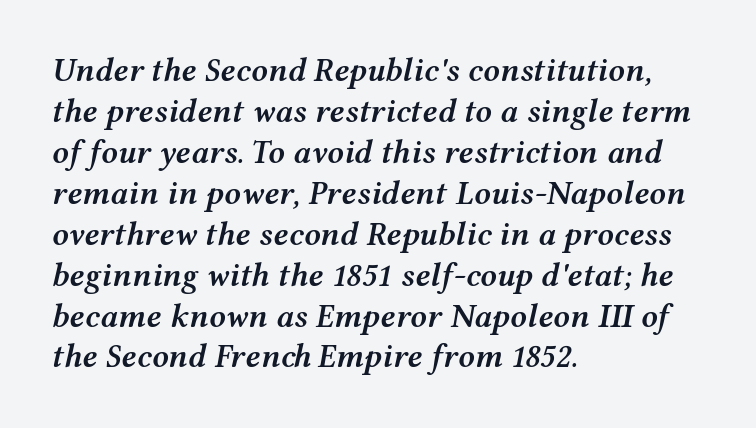
{"italic": "yes", "lean": "right", "slant_degrees": 12, "bold": "semi", "weight": "semibold", "width": "wide", "stroke_contrast": "medium", "x_height": "medium", "monospaced": "no", "underline": "no", "align": "left", "line_spacing_ratio": 1.24, "letter_spacing": "normal", "letter_spacing_em": 0.0, "glyph_px": 33}
